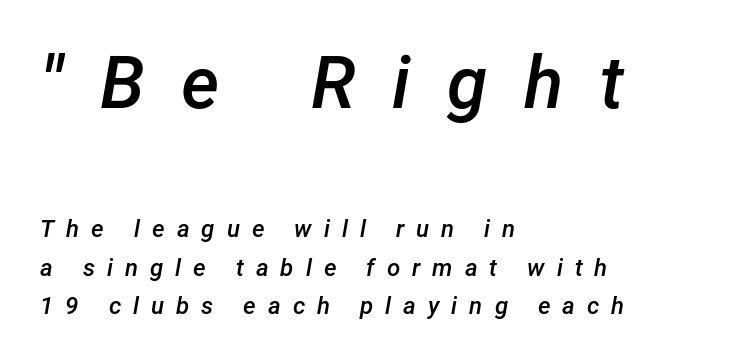
Which of the two is more prominent by size? The first, at the top. Descenders are the only things crossing below the line. Emphasis-style slanted type is in use. Tracking value appears strongly positive — letters spread wide.
